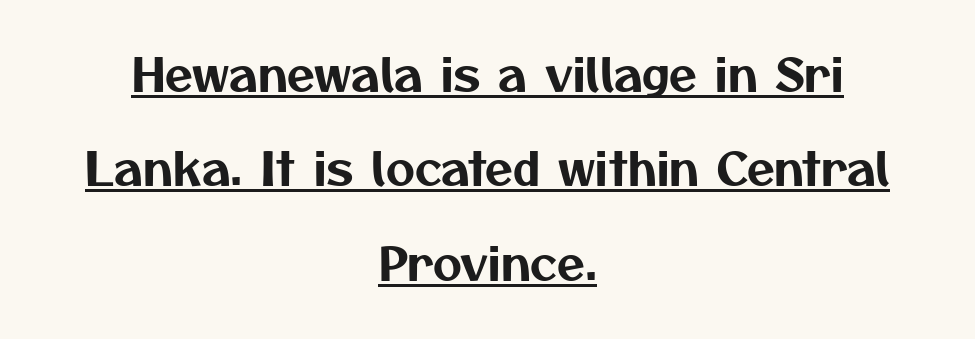
Q: Is the typeface a serif or a sans-serif typeface? A: Sans-serif.
Q: Is the text underlined? A: Yes.
Q: How is the paragraph aligned? A: Centered.
Q: Is the spacing between letters normal or unusually wide? A: Normal.
Q: Is the spacing between lines tight, normal or loose? A: Loose.
Q: Width (condensed, normal, or wide)? A: Normal.
Q: Stroke contrast? A: Medium.
Q: x-height? A: Medium.
Q: Monospaced? A: No.
